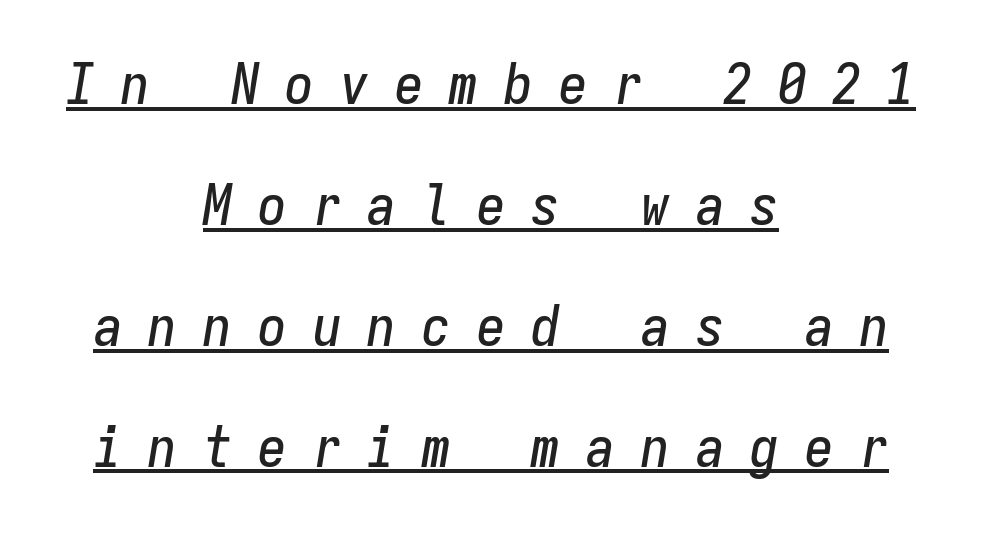
{"italic": "yes", "lean": "right", "slant_degrees": 9, "width": "condensed", "stroke_contrast": "low", "x_height": "medium", "monospaced": "yes", "underline": "yes", "align": "center", "line_spacing": "loose", "line_spacing_ratio": 2.12, "letter_spacing": "wide", "letter_spacing_em": 0.46, "glyph_px": 57}
